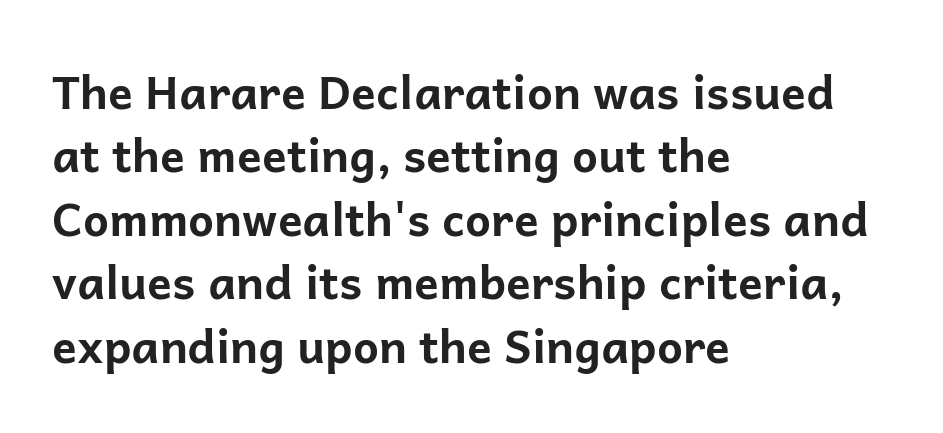
The image shows 46 px bold sans-serif type, upright; set left-aligned, normal line spacing (1.38x), normal letter spacing, not underlined; low stroke contrast and a medium x-height.
